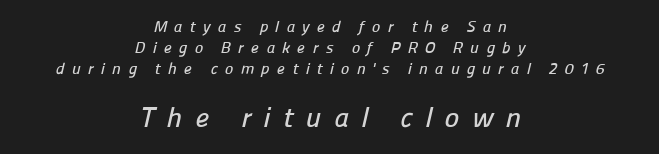
The glyphs are unaccompanied by any horizontal stroke below them. Caption: upper text group reduced, lower text group enlarged. Examine the stroke ends and you'll find no serifs. Think of a printed novel: that variable character pitch is what you see here. This sample is center-justified, so both line endings float freely.
